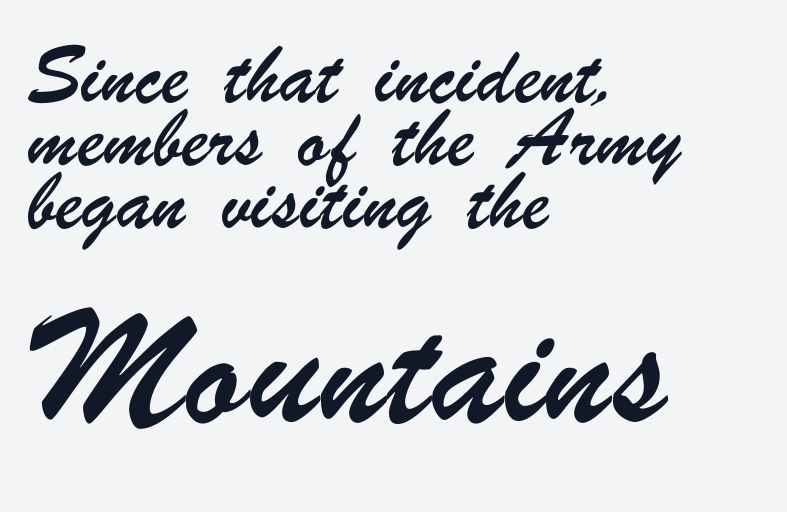
Plain, unruled lines of type. Looks like regular typesetting: each glyph gets only the width it needs. The rendering shows plain stroke endings on the letterforms — a sans-serif design. Default kerning and tracking; the words read as compact shapes.
